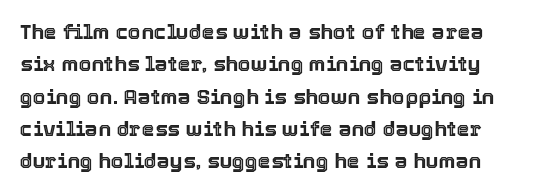
Interline gaps are of average width in this sample. Caption: standard tracking, unaltered. Tall strokes in this sample are plumb rather than angled. Descender tails drop into unmarked territory.
